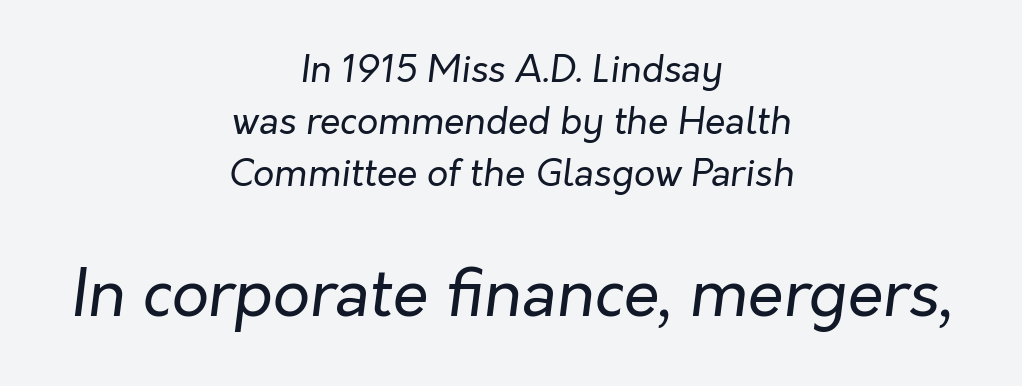
The rendering applies a slant to the glyphs. The compositor balanced each line on the midline. The string is rendered with underlining switched off. The second block has been scaled up relative to the first.
